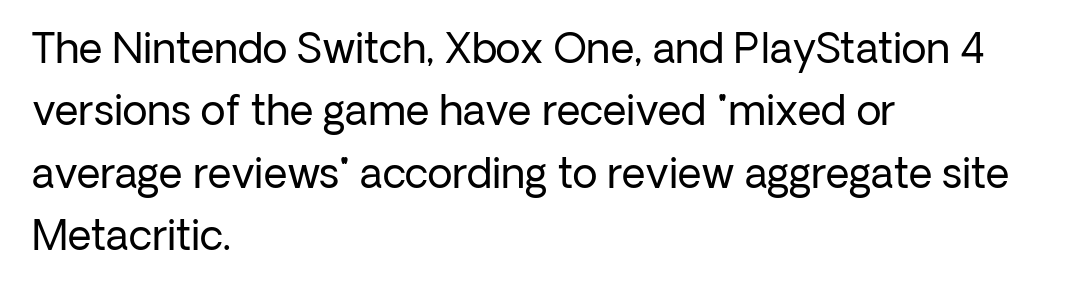
Every row of glyphs begins at an identical x-position on the left. Proportional: the letters do not fall into vertical columns. Has an underline been added? It has not. Compared with typical body copy, the letter spacing here is the same. The font sits on the lighter half of the weight spectrum, regular included. Nope, not italic — everything's standing straight.
